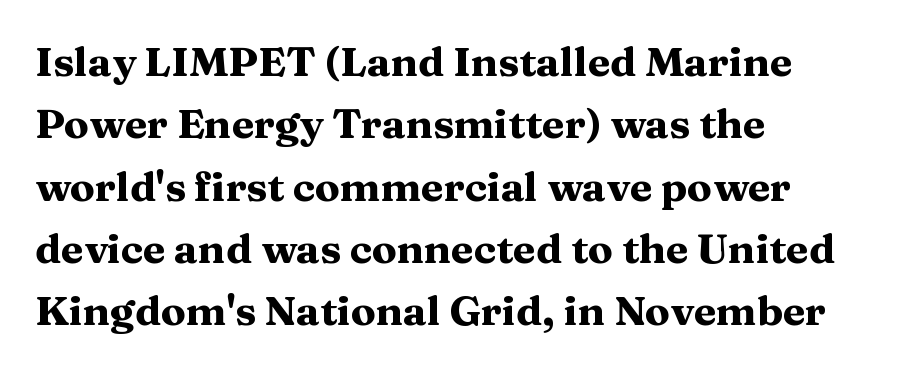
Q: Is the text bold? A: Yes.
Q: Is the text italic (slanted)? A: No, it is upright.
Q: Is the typeface a serif or a sans-serif typeface? A: Serif.
Q: Is the text underlined? A: No.
Q: How is the paragraph aligned? A: Left-aligned.
Q: Is the spacing between letters normal or unusually wide? A: Normal.
Q: Is the spacing between lines tight, normal or loose? A: Normal.
Q: Width (condensed, normal, or wide)? A: Wide.
Q: Stroke contrast? A: Medium.
Q: x-height? A: Medium.
Q: Monospaced? A: No.
